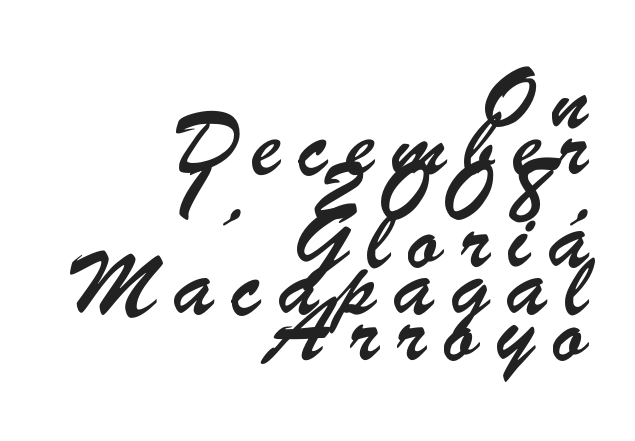
Does the copy run flush right? Yes — the right margin is perfectly even. To sum up the face: it is a sans, with no serifs. The baseline area is clear. A typesetter would call this proportional, since set widths differ per character. Inter-character spacing is expanded well beyond the font's built-in metrics.
